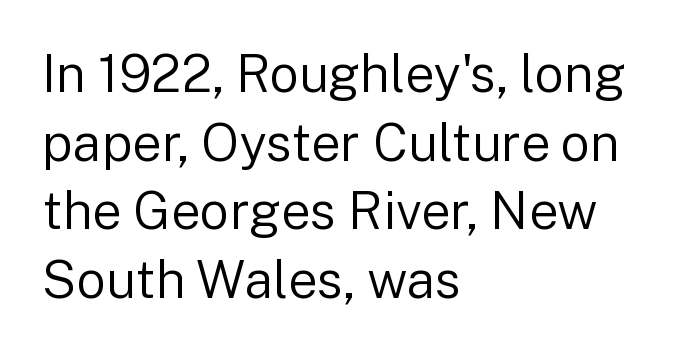
The image shows 52 px regular-weight sans-serif type, upright; set left-aligned, normal line spacing (1.32x), normal letter spacing, not underlined; low stroke contrast and a medium x-height.
